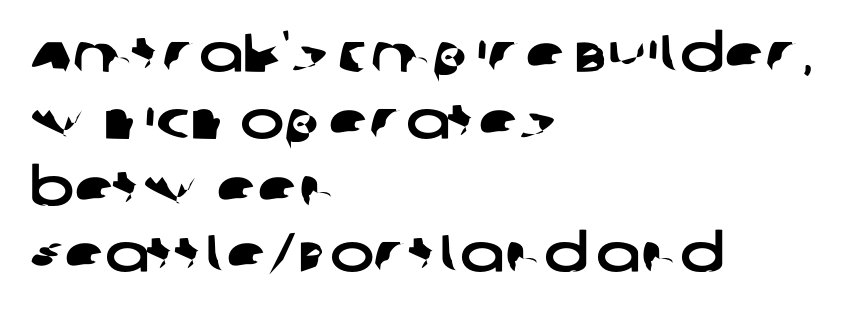
All the whitespace from short lines collects on the right. Serifs: no, the terminals of the letterforms are clean. Rows of type keep a routine distance in the vertical direction. Characters follow at the spacing the type designer built in. Character widths vary here, with narrow letters taking less room than wide ones.
